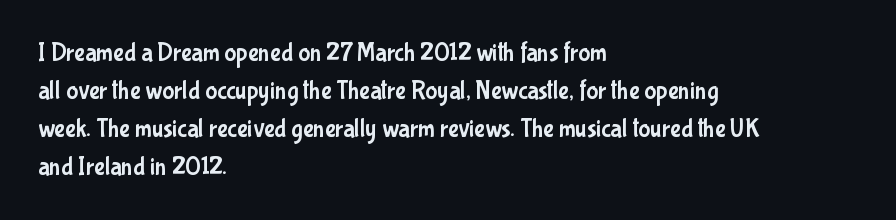
Plain, unruled lines of type. Each word holds together tightly as a unit, with standard inter-letter gaps. Every row of glyphs begins at an identical x-position on the left. Leading matches the norm, producing a regular column.
